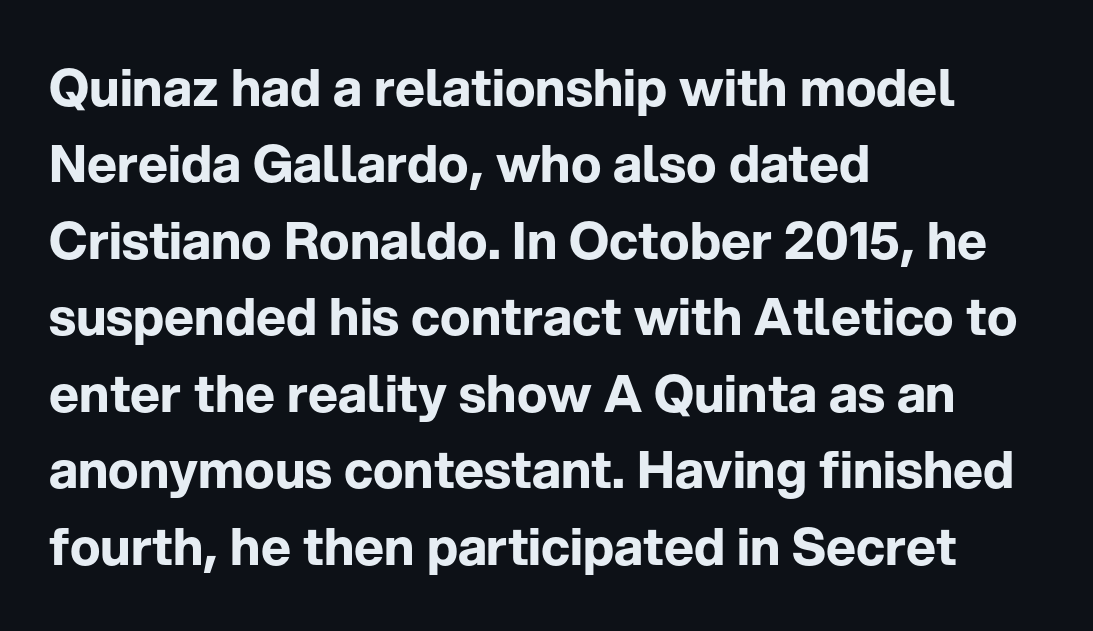
{"serif": "no", "italic": "no", "bold": "yes", "weight": "bold", "width": "normal", "stroke_contrast": "low", "x_height": "medium", "monospaced": "no", "underline": "no", "align": "left", "line_spacing": "normal", "line_spacing_ratio": 1.5, "letter_spacing": "normal", "letter_spacing_em": 0.0, "glyph_px": 51}
